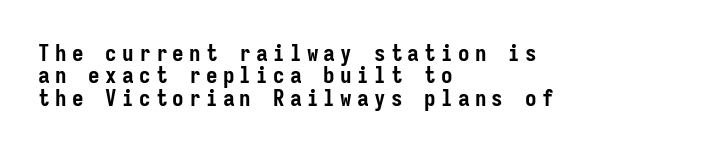
Q: Is the text bold? A: Yes.
Q: Is the text italic (slanted)? A: No, it is upright.
Q: Is the text underlined? A: No.
Q: How is the paragraph aligned? A: Left-aligned.
Q: Is the spacing between letters normal or unusually wide? A: Unusually wide.
Q: Is the spacing between lines tight, normal or loose? A: Tight.
